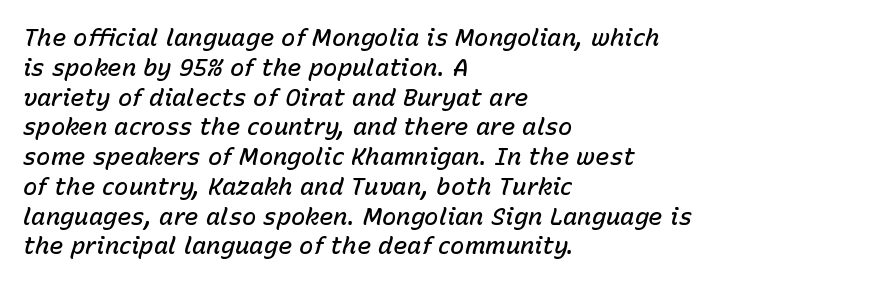
Q: Is the text bold? A: Semi-bold.
Q: Is the text italic (slanted)? A: Yes, it leans right by about 15 degrees.
Q: Is the text underlined? A: No.
Q: How is the paragraph aligned? A: Left-aligned.
Q: Is the spacing between letters normal or unusually wide? A: Normal.
